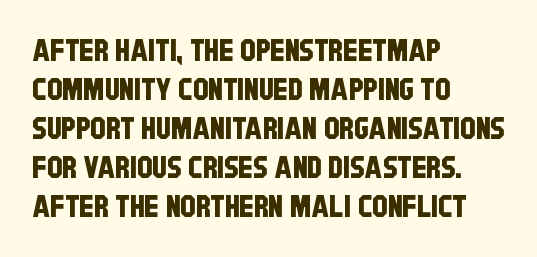
Q: Is the typeface a serif or a sans-serif typeface? A: Sans-serif.
Q: Is the text underlined? A: No.
Q: How is the paragraph aligned? A: Left-aligned.
Q: Is the spacing between letters normal or unusually wide? A: Normal.
Q: Is the spacing between lines tight, normal or loose? A: Normal.
Q: Width (condensed, normal, or wide)? A: Condensed.
Q: Stroke contrast? A: Low.
Q: x-height? A: Large.
Q: Monospaced? A: No.
